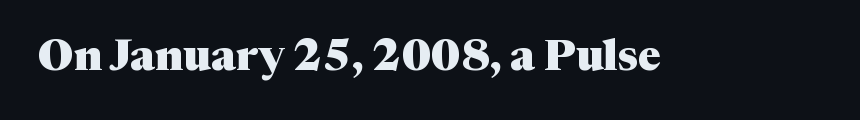
The image shows 43 px heavy serif type, upright; set normal letter spacing, not underlined; medium stroke contrast and a medium x-height.
